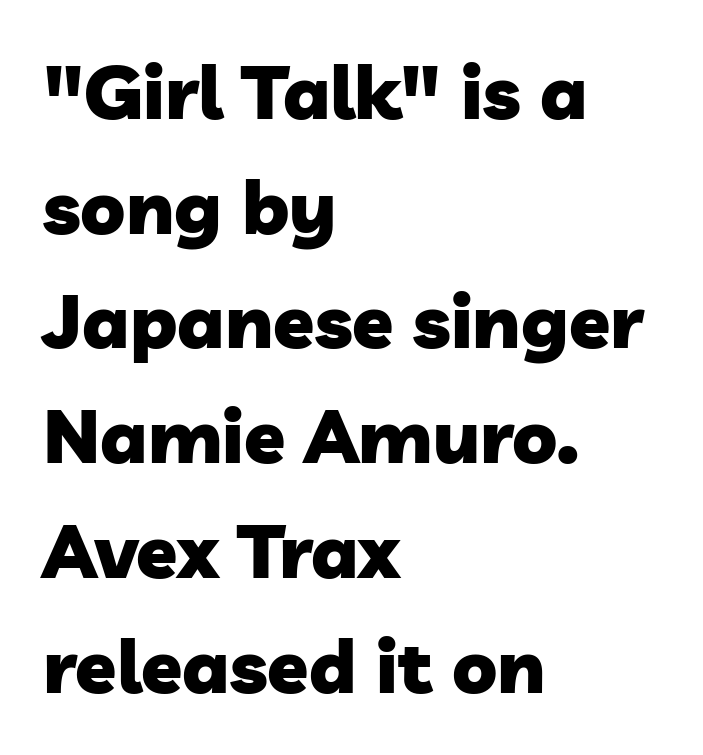
The face used here is rendered with its standard letterfit. Whoever set this chose a conventional vertical rhythm. These lines are rendered in a variable-pitch font. Does the copy run flush right? No — it runs flush left.
